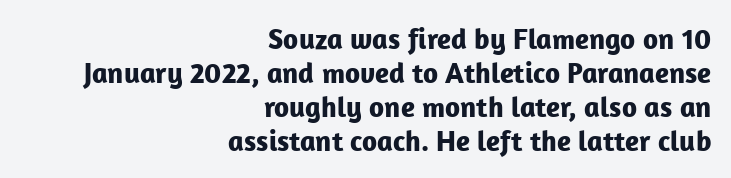
Q: Is the text bold? A: Yes.
Q: Is the text italic (slanted)? A: No, it is upright.
Q: Is the typeface a serif or a sans-serif typeface? A: Sans-serif.
Q: Is the text underlined? A: No.
Q: How is the paragraph aligned? A: Right-aligned.
Q: Is the spacing between letters normal or unusually wide? A: Normal.
Q: Width (condensed, normal, or wide)? A: Normal.
Q: Stroke contrast? A: Low.
Q: x-height? A: Medium.
Q: Monospaced? A: No.
